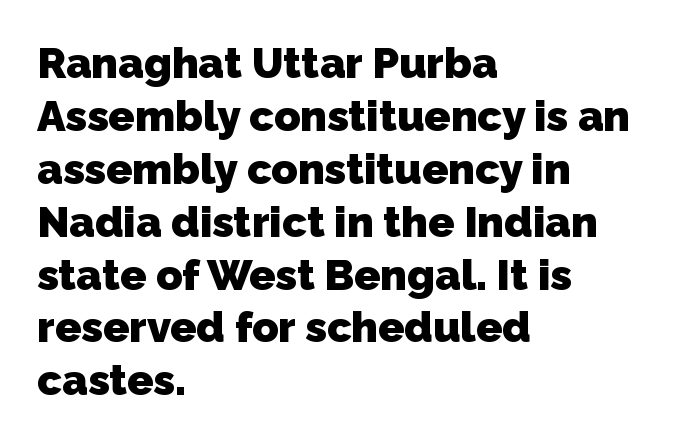
Q: Is the text bold? A: Yes.
Q: Is the typeface a serif or a sans-serif typeface? A: Sans-serif.
Q: Is the text underlined? A: No.
Q: How is the paragraph aligned? A: Left-aligned.
Q: Is the spacing between letters normal or unusually wide? A: Normal.
Q: Width (condensed, normal, or wide)? A: Normal.
Q: Stroke contrast? A: Low.
Q: x-height? A: Medium.
Q: Monospaced? A: No.
